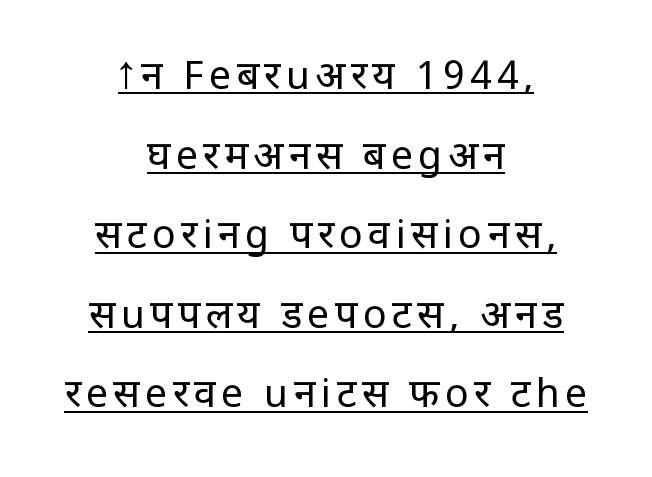
You can tell from the bare stems that sans-serif type was used. Leading: increased. The letters advance in unequal steps, a hallmark of proportional type. Beneath each row of characters lies a ruled line. Visually the block forms a symmetrical silhouette, jagged on both flanks.
